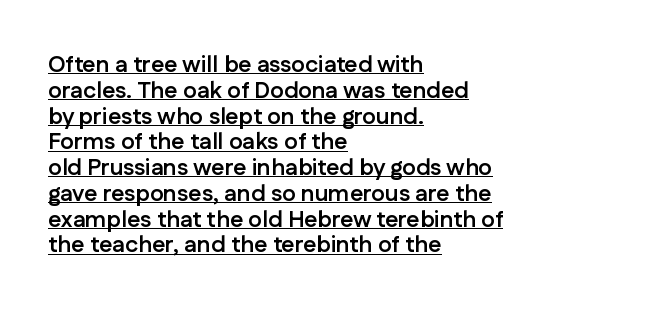
The image shows 23 px bold type, upright; set left-aligned, tight line spacing (1.12x), normal letter spacing, underlined.
